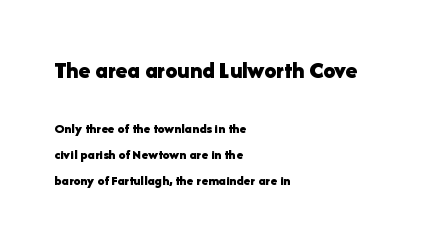
The image shows 24 px bold type, upright; set left-aligned, line spacing 1.89x, normal letter spacing, not underlined; the first (top) block is 1.71x larger.
